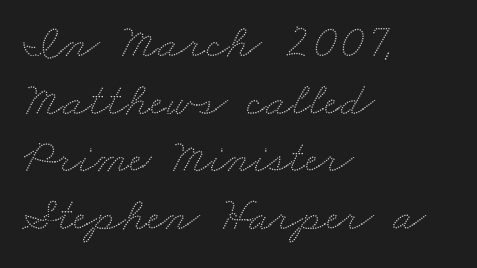
The image shows 48 px wide type; set left-aligned, line spacing 1.2x, normal letter spacing, not underlined; low stroke contrast and a small x-height.
